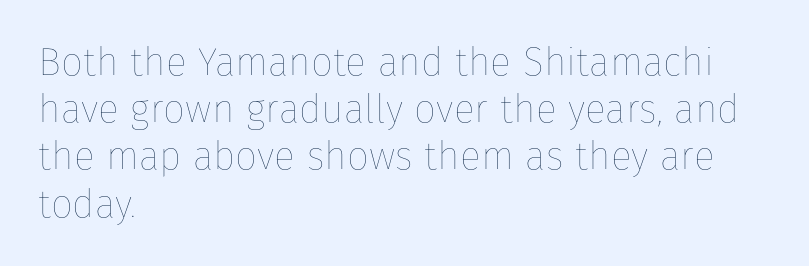
{"italic": "no", "bold": "no", "weight": "thin", "width": "normal", "stroke_contrast": "low", "x_height": "medium", "monospaced": "no", "underline": "no", "align": "left", "line_spacing_ratio": 1.21, "letter_spacing": "normal", "letter_spacing_em": 0.0, "glyph_px": 39}
